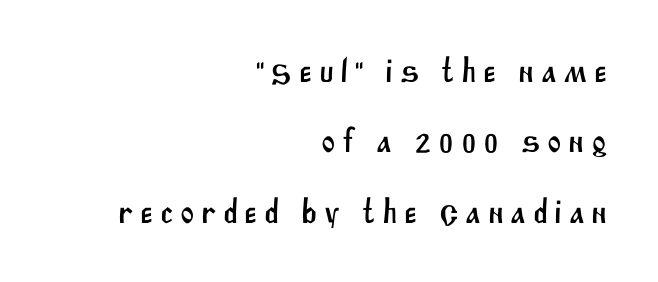
In terms of letterform style, serifs are entirely absent. This sample has the flowing, uneven cadence of proportional lettering. Is there much room between lines? Yes — plenty of vertical air separates them. Unmarked baselines from the first word to the last. These lines are set flush right with a ragged left edge.
